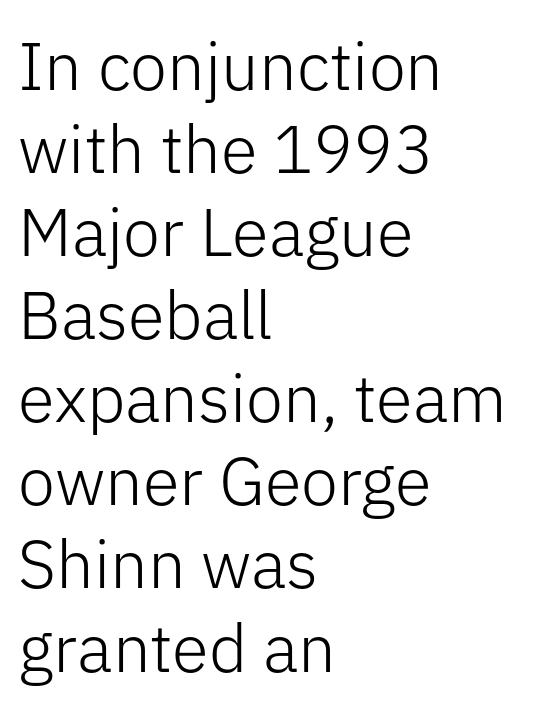
{"serif": "no", "italic": "no", "bold": "no", "weight": "light", "width": "normal", "stroke_contrast": "low", "x_height": "medium", "monospaced": "no", "underline": "no", "align": "left", "line_spacing_ratio": 1.24, "letter_spacing": "normal", "letter_spacing_em": 0.0, "glyph_px": 67}
